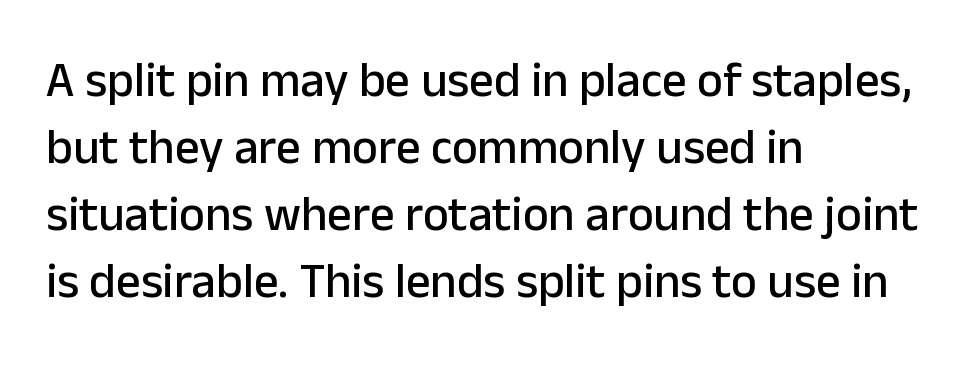
A roman cut, with each character standing at attention. Think of a printed novel: that variable character pitch is what you see here. Just letters on the line, the space beneath them empty. There is no visible air inserted between adjacent glyphs. Regarding serifs, this sample does without them. Leftover space on each line is placed entirely after the last word.
